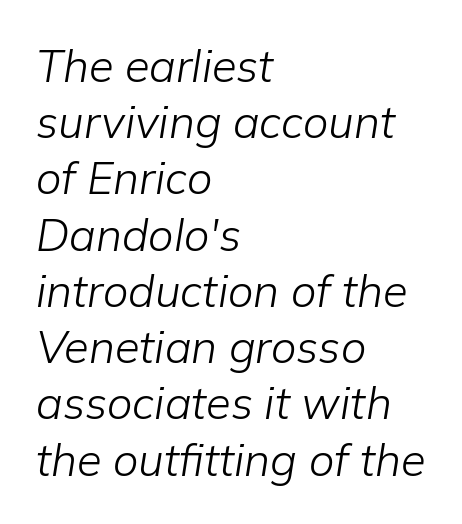
Q: Is the text bold? A: No.
Q: Is the text italic (slanted)? A: Yes, it leans right by about 9 degrees.
Q: Is the text underlined? A: No.
Q: How is the paragraph aligned? A: Left-aligned.
Q: Is the spacing between letters normal or unusually wide? A: Normal.
Q: Is the spacing between lines tight, normal or loose? A: Normal.
Q: Width (condensed, normal, or wide)? A: Normal.
Q: Stroke contrast? A: Low.
Q: x-height? A: Medium.
Q: Monospaced? A: No.
